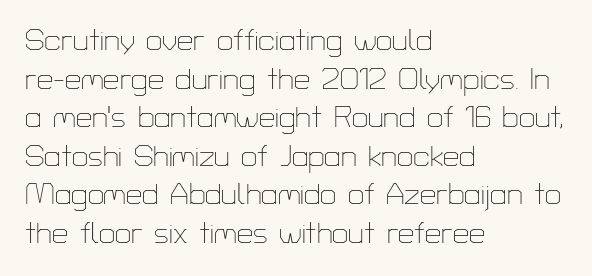
There is no visible air inserted between adjacent glyphs. Short and long lines alike share a common starting point at left. Honestly, there is no underline to notice here at all. Rows of type keep a routine distance in the vertical direction. No feet cap the strokes, marking this as sans-serif type. Posture: upright roman.
